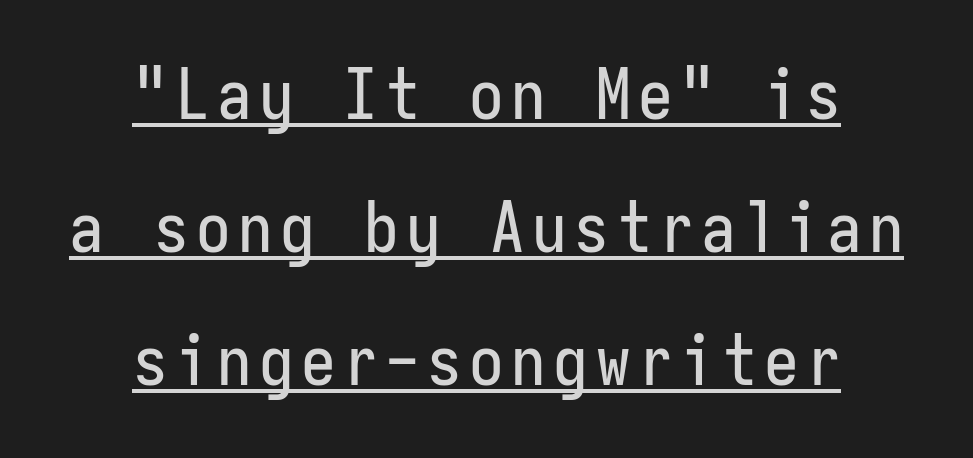
Q: Is the text italic (slanted)? A: No, it is upright.
Q: Is the typeface a serif or a sans-serif typeface? A: Sans-serif.
Q: Is the text underlined? A: Yes.
Q: How is the paragraph aligned? A: Centered.
Q: Is the spacing between lines tight, normal or loose? A: Loose.
Q: Width (condensed, normal, or wide)? A: Condensed.
Q: Stroke contrast? A: Low.
Q: x-height? A: Medium.
Q: Monospaced? A: Yes.
